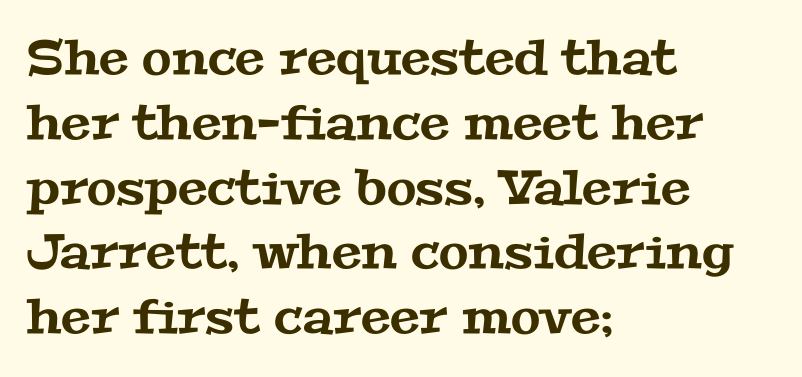
{"serif": "yes", "width": "wide", "stroke_contrast": "medium", "x_height": "medium", "monospaced": "no", "underline": "no", "align": "left", "line_spacing": "normal", "line_spacing_ratio": 1.35, "letter_spacing": "normal", "letter_spacing_em": 0.0, "glyph_px": 48}
